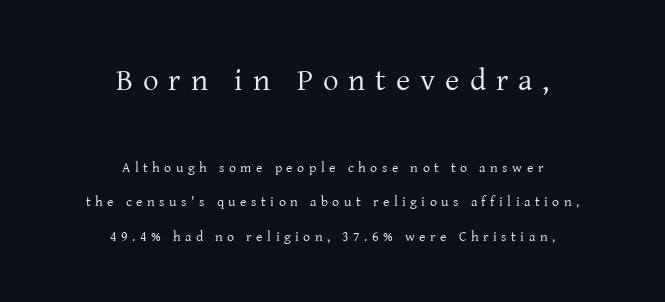
The image shows 31 px regular-weight serif type, upright; set centered, loose line spacing (2.46x), unusually wide letter spacing (+0.32 em), not underlined; the first (top) block is 2.21x larger; low stroke contrast and a medium x-height.
